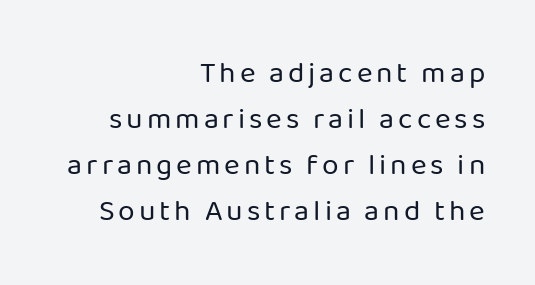
Grotesque or geometric, the face here clearly has no serifs. Think of a printed novel: that variable character pitch is what you see here. Quick note: not italic, upright. Decoration check: the copy has no underline.
